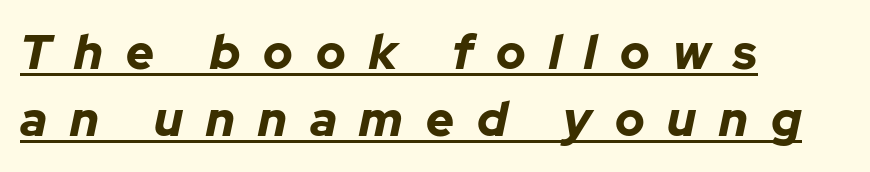
The image shows 48 px bold type, italic (leaning right); set left-aligned, normal line spacing (1.4x), unusually wide letter spacing (+0.48 em), underlined; low stroke contrast and a medium x-height.
